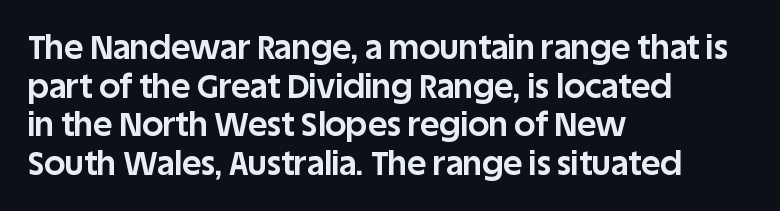
The image shows 33 px bold sans-serif type, upright; set left-aligned, line spacing 1.17x, normal letter spacing, not underlined; low stroke contrast and a large x-height.
